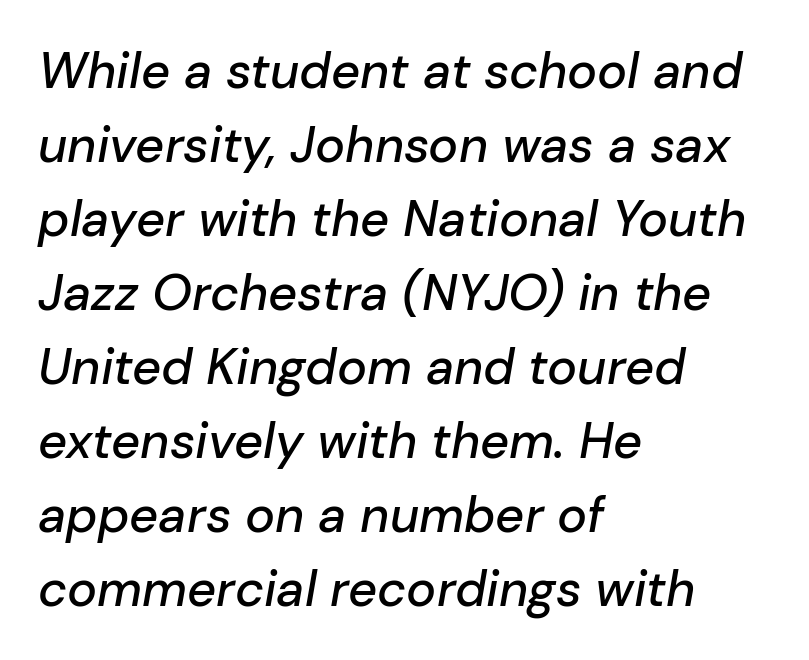
The image shows 50 px text type, italic (leaning right); set left-aligned, normal line spacing (1.48x), normal letter spacing, not underlined; low stroke contrast and a medium x-height.
